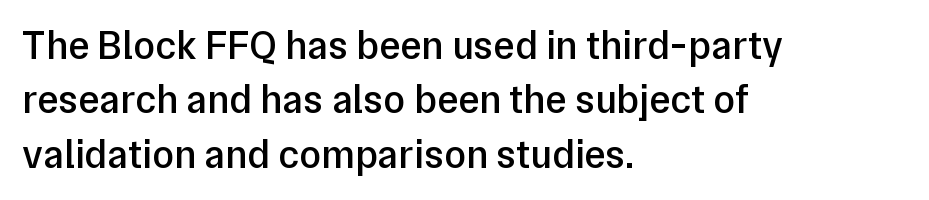
Q: Is the text bold? A: Semi-bold.
Q: Is the text italic (slanted)? A: No, it is upright.
Q: Is the typeface a serif or a sans-serif typeface? A: Sans-serif.
Q: Is the text underlined? A: No.
Q: How is the paragraph aligned? A: Left-aligned.
Q: Is the spacing between letters normal or unusually wide? A: Normal.
Q: Is the spacing between lines tight, normal or loose? A: Normal.
Q: Width (condensed, normal, or wide)? A: Normal.
Q: Stroke contrast? A: Low.
Q: x-height? A: Medium.
Q: Monospaced? A: No.
